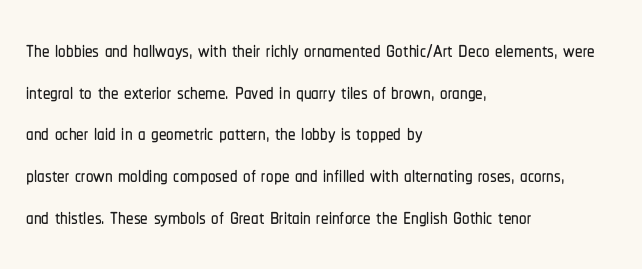
Q: Is the text italic (slanted)? A: No, it is upright.
Q: Is the typeface a serif or a sans-serif typeface? A: Sans-serif.
Q: Is the text underlined? A: No.
Q: How is the paragraph aligned? A: Left-aligned.
Q: Is the spacing between letters normal or unusually wide? A: Normal.
Q: Is the spacing between lines tight, normal or loose? A: Normal.
Q: Width (condensed, normal, or wide)? A: Condensed.
Q: Stroke contrast? A: Low.
Q: x-height? A: Medium.
Q: Monospaced? A: No.
